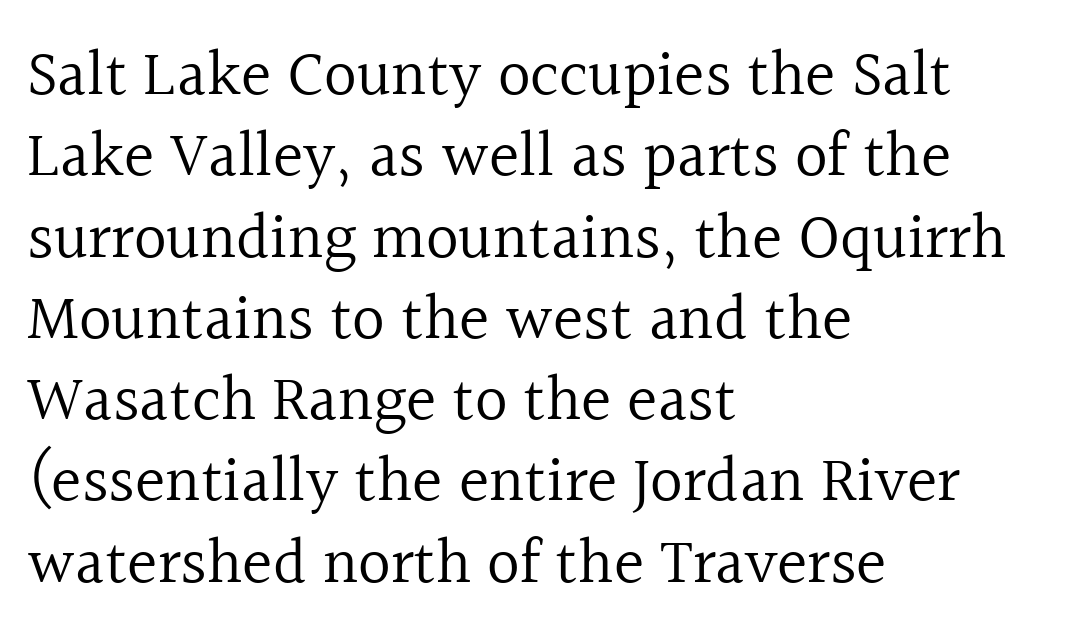
{"serif": "yes", "italic": "no", "bold": "no", "weight": "regular", "width": "normal", "x_height": "medium", "monospaced": "no", "underline": "no", "align": "left", "line_spacing": "normal", "line_spacing_ratio": 1.27, "letter_spacing": "normal", "letter_spacing_em": 0.0, "glyph_px": 64}
